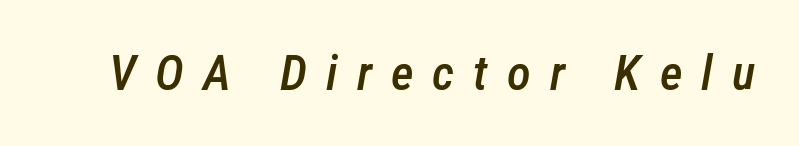
Q: Is the text bold? A: Semi-bold.
Q: Is the text italic (slanted)? A: Yes, it leans right by about 12 degrees.
Q: Is the text underlined? A: No.
Q: Is the spacing between letters normal or unusually wide? A: Unusually wide.
Q: Width (condensed, normal, or wide)? A: Condensed.
Q: Stroke contrast? A: Low.
Q: x-height? A: Medium.
Q: Monospaced? A: No.
